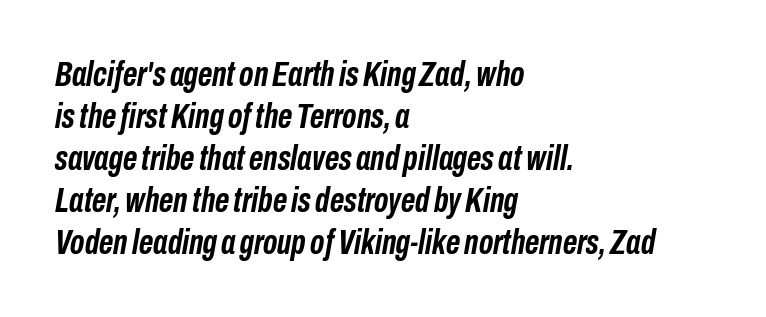
The image shows 35 px semibold, condensed type, italic (leaning right); set left-aligned, line spacing 1.2x, normal letter spacing, not underlined; low stroke contrast and a medium x-height.
